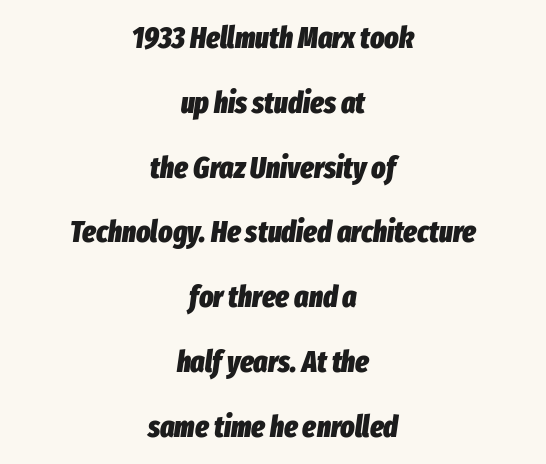
The face used here is proportionally spaced, like ordinary book or web type. Italic: yes, the glyphs are oblique. The lines are spread far apart with generous leading. Any mark beneath the type? The region is blank.
